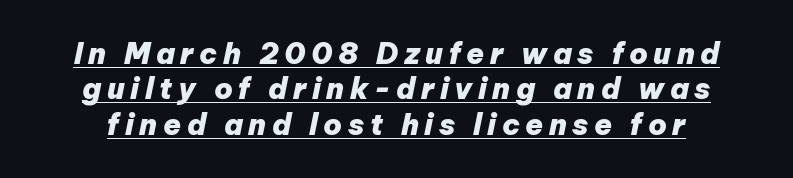
The image shows 29 px heavy type, italic (leaning right); set line spacing 1.22x, underlined; low stroke contrast and a medium x-height.
